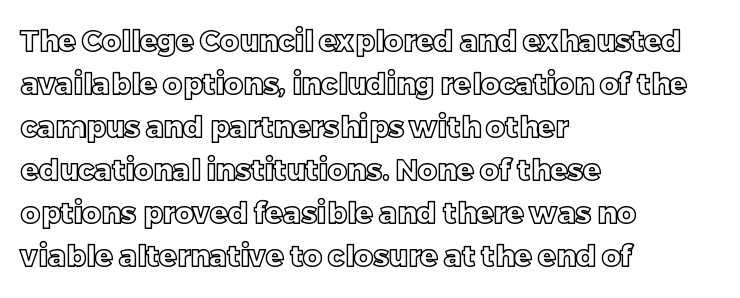
The image shows 29 px text type, upright; set left-aligned, normal line spacing (1.48x), normal letter spacing, not underlined; a large x-height.
